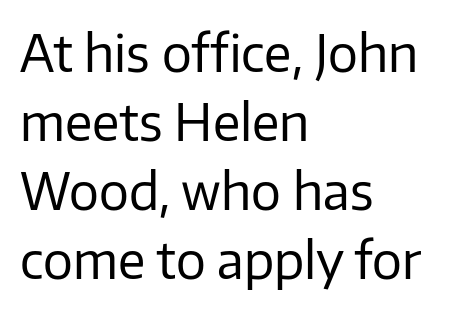
{"serif": "no", "italic": "no", "bold": "no", "weight": "regular", "width": "normal", "stroke_contrast": "low", "x_height": "medium", "monospaced": "no", "underline": "no", "align": "left", "line_spacing": "normal", "line_spacing_ratio": 1.38, "letter_spacing": "normal", "letter_spacing_em": 0.0, "glyph_px": 50}
